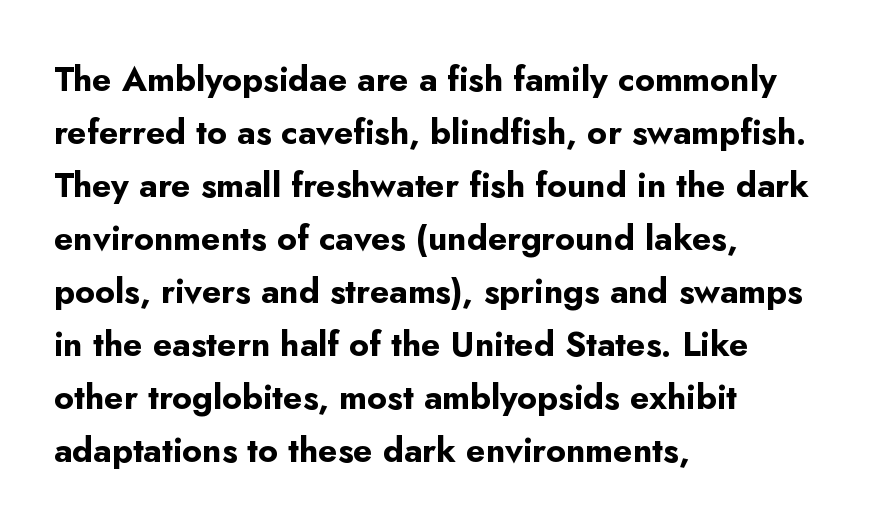
Q: Is the text bold? A: Yes.
Q: Is the text italic (slanted)? A: No, it is upright.
Q: Is the typeface a serif or a sans-serif typeface? A: Sans-serif.
Q: Is the text underlined? A: No.
Q: How is the paragraph aligned? A: Left-aligned.
Q: Is the spacing between letters normal or unusually wide? A: Normal.
Q: Is the spacing between lines tight, normal or loose? A: Normal.
Q: Width (condensed, normal, or wide)? A: Normal.
Q: Stroke contrast? A: Low.
Q: x-height? A: Small.
Q: Monospaced? A: No.
